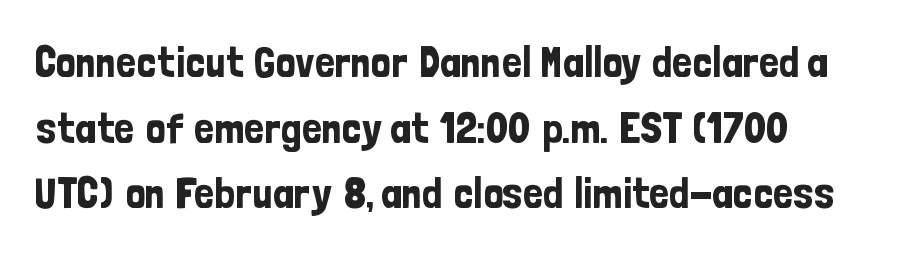
The image shows 44 px condensed sans-serif type, upright; set left-aligned, normal line spacing (1.49x), normal letter spacing, not underlined; low stroke contrast and a medium x-height.
